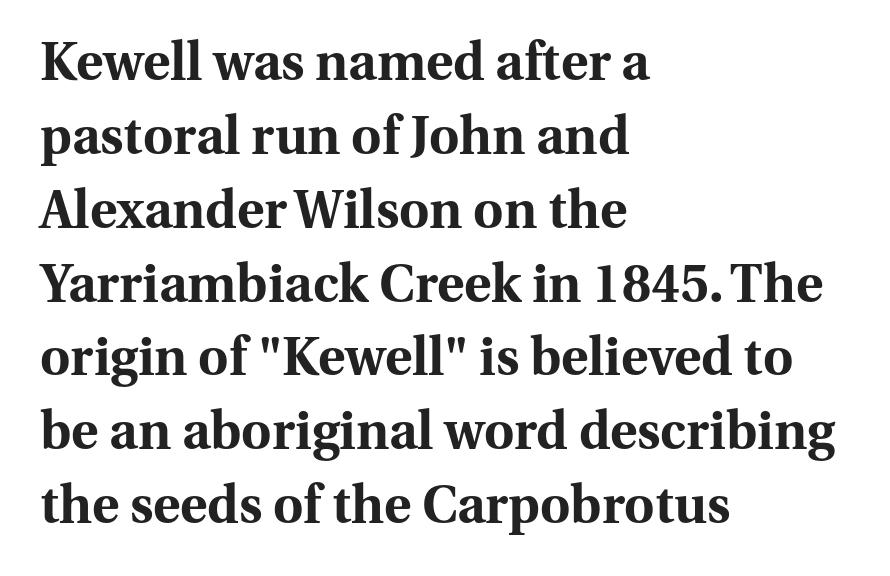
Q: Is the text bold? A: Yes.
Q: Is the text italic (slanted)? A: No, it is upright.
Q: Is the typeface a serif or a sans-serif typeface? A: Serif.
Q: Is the text underlined? A: No.
Q: How is the paragraph aligned? A: Left-aligned.
Q: Is the spacing between letters normal or unusually wide? A: Normal.
Q: Is the spacing between lines tight, normal or loose? A: Normal.
Q: Width (condensed, normal, or wide)? A: Normal.
Q: Stroke contrast? A: Medium.
Q: x-height? A: Medium.
Q: Monospaced? A: No.
